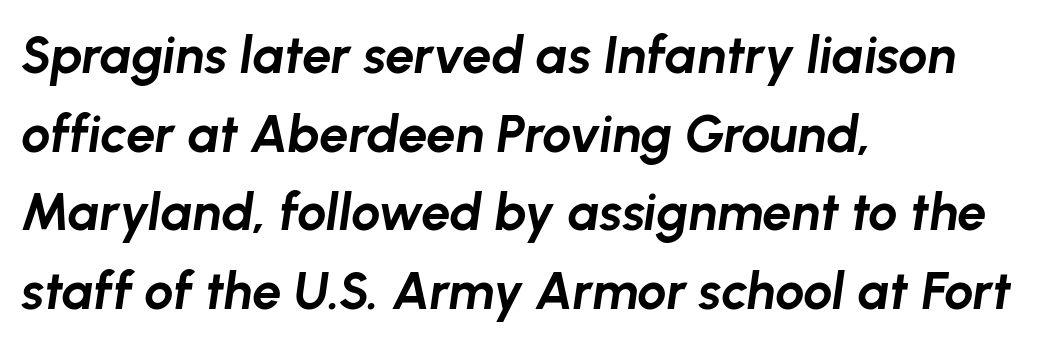
{"italic": "yes", "lean": "right", "slant_degrees": 8, "bold": "yes", "weight": "bold", "width": "normal", "stroke_contrast": "low", "x_height": "medium", "monospaced": "no", "underline": "no", "align": "left", "line_spacing": "normal", "line_spacing_ratio": 1.51, "letter_spacing": "normal", "letter_spacing_em": 0.0, "glyph_px": 52}
